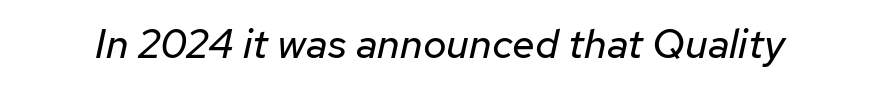
Q: Is the text bold? A: No.
Q: Is the text italic (slanted)? A: Yes, it leans right by about 12 degrees.
Q: Is the text underlined? A: No.
Q: Is the spacing between letters normal or unusually wide? A: Normal.
Q: Width (condensed, normal, or wide)? A: Normal.
Q: Stroke contrast? A: Low.
Q: x-height? A: Medium.
Q: Monospaced? A: No.
